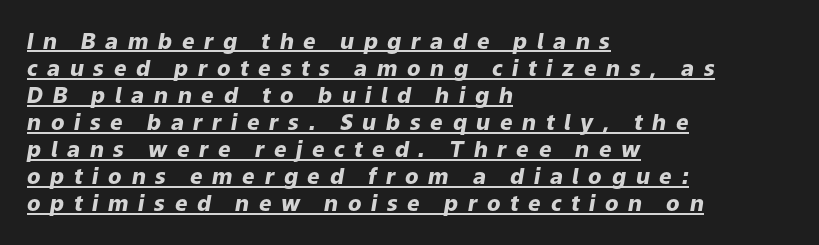
{"italic": "yes", "lean": "right", "slant_degrees": 9, "bold": "yes", "underline": "yes", "align": "left", "line_spacing_ratio": 1.23, "letter_spacing": "wide", "letter_spacing_em": 0.44, "glyph_px": 22}
